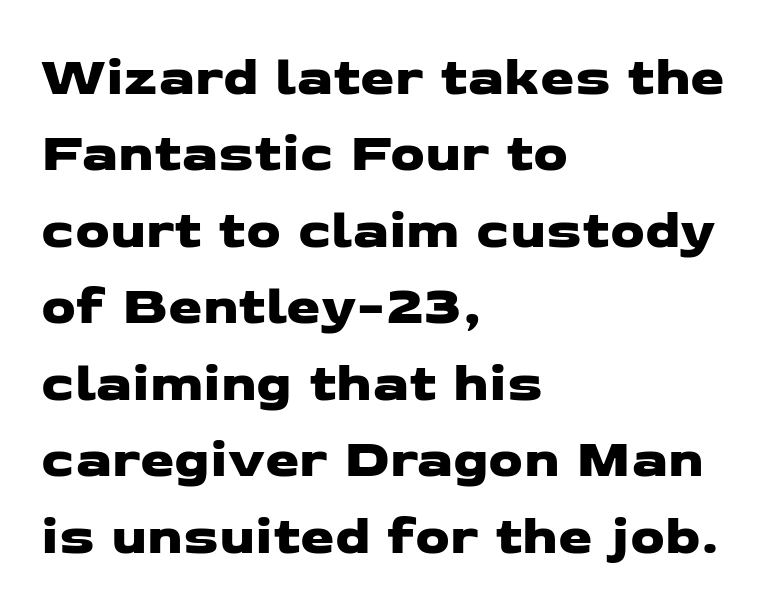
The image shows 55 px wide sans-serif type; set left-aligned, normal line spacing (1.39x), normal letter spacing, not underlined; low stroke contrast and a medium x-height.
